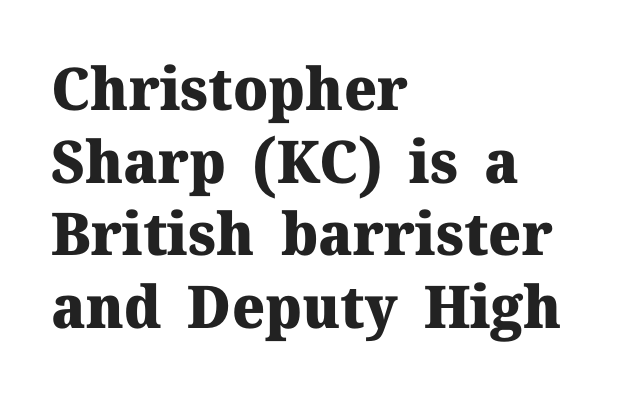
Letters rest on an invisible, unmarked baseline. This is serif lettering, the kind often seen in printed books. These lines keep a tight, regular rhythm from letter to letter. You'd pick this weight for a headline — it's a proper bold. The passage shown is typed in a proportional face where columns would drift.
